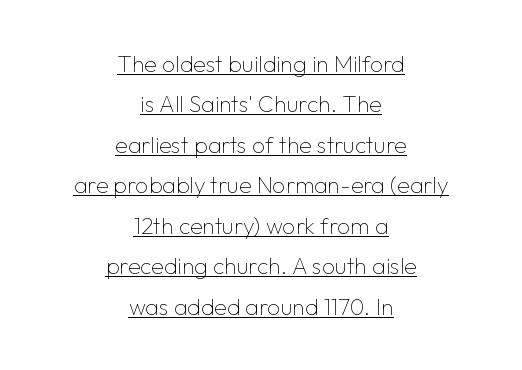
Q: Is the text bold? A: No.
Q: Is the text italic (slanted)? A: No, it is upright.
Q: Is the text underlined? A: Yes.
Q: How is the paragraph aligned? A: Centered.
Q: Is the spacing between letters normal or unusually wide? A: Normal.
